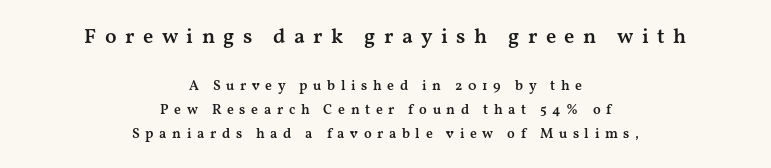
Q: Is the text bold? A: Semi-bold.
Q: Is the text italic (slanted)? A: No, it is upright.
Q: Is the text underlined? A: No.
Q: How is the paragraph aligned? A: Centered.
Q: Is the spacing between letters normal or unusually wide? A: Unusually wide.
Q: Which block of text is set in a larger size, the first (top) or the second (bottom)? A: The first (top) one.
